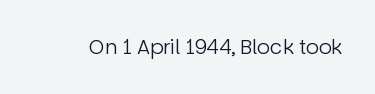
{"italic": "no", "bold": "no", "underline": "no", "letter_spacing": "normal", "letter_spacing_em": 0.0, "glyph_px": 20}
